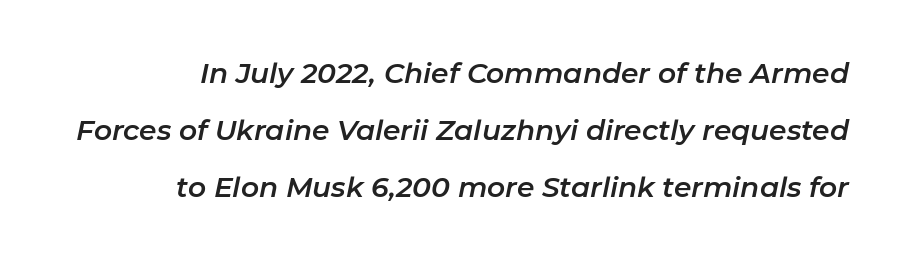
The image shows 28 px text type, italic (leaning right); set right-aligned, loose line spacing (2.04x), normal letter spacing, not underlined; low stroke contrast and a medium x-height.
